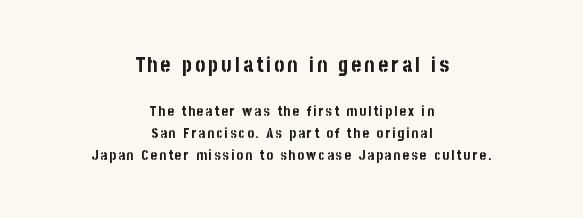
Q: Is the text bold? A: Yes.
Q: Is the text italic (slanted)? A: No, it is upright.
Q: Is the text underlined? A: No.
Q: How is the paragraph aligned? A: Centered.
Q: Is the spacing between lines tight, normal or loose? A: Normal.
Q: Which block of text is set in a larger size, the first (top) or the second (bottom)? A: The first (top) one.
